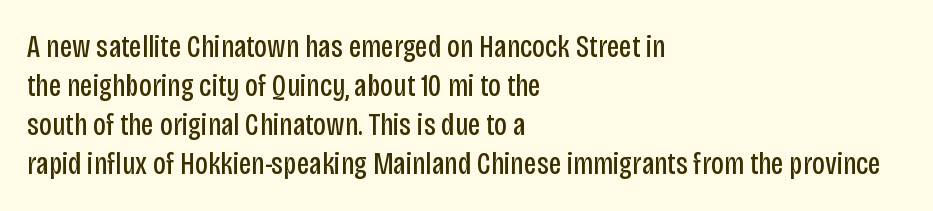
{"serif": "no", "italic": "no", "bold": "no", "weight": "regular", "width": "condensed", "stroke_contrast": "low", "x_height": "large", "monospaced": "no", "underline": "no", "align": "left", "line_spacing_ratio": 1.22, "letter_spacing": "normal", "letter_spacing_em": 0.0, "glyph_px": 32}
